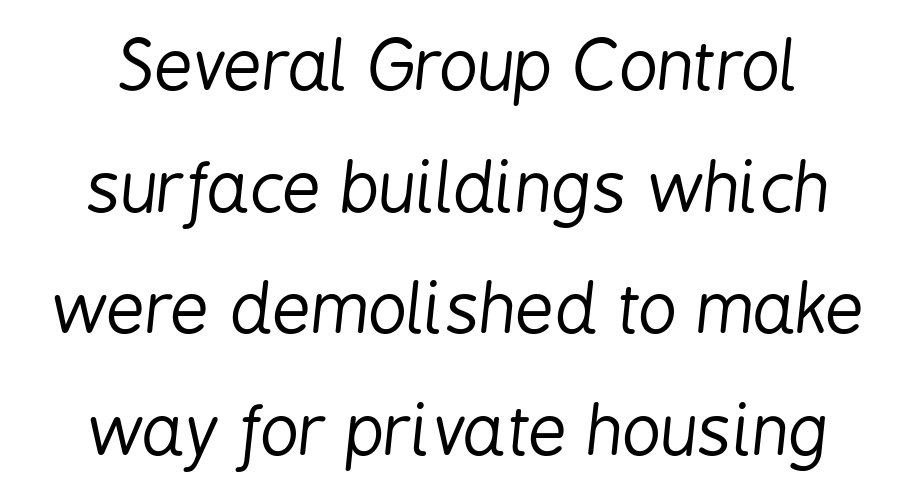
{"italic": "yes", "lean": "right", "slant_degrees": 6, "bold": "no", "weight": "regular", "width": "condensed", "stroke_contrast": "low", "x_height": "medium", "monospaced": "no", "underline": "no", "line_spacing_ratio": 1.79, "letter_spacing": "normal", "letter_spacing_em": 0.0, "glyph_px": 68}
